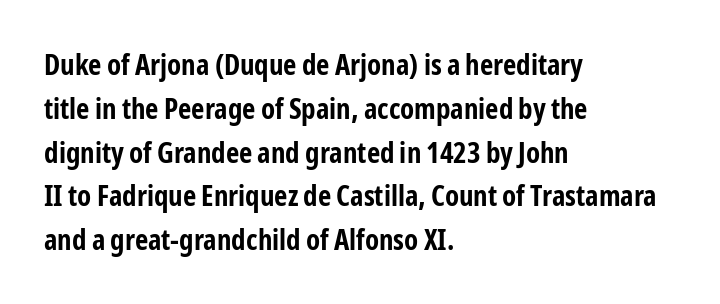
The image shows 29 px bold, condensed sans-serif type, upright; set left-aligned, normal line spacing (1.51x), normal letter spacing, not underlined; low stroke contrast and a medium x-height.
